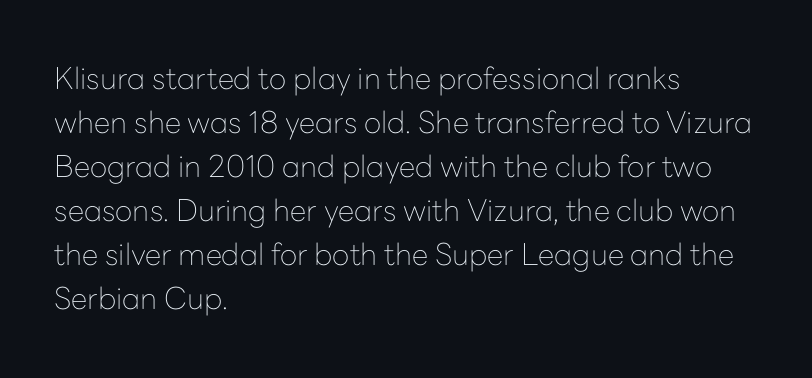
{"serif": "no", "italic": "no", "bold": "no", "weight": "thin", "width": "normal", "stroke_contrast": "low", "x_height": "medium", "monospaced": "no", "underline": "no", "align": "left", "line_spacing": "normal", "line_spacing_ratio": 1.47, "letter_spacing": "normal", "letter_spacing_em": 0.0, "glyph_px": 30}
